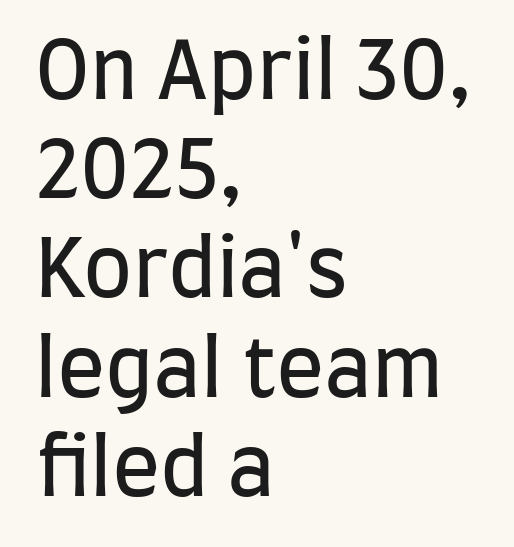
The image shows 80 px regular-weight, condensed sans-serif type, upright; set left-aligned, line spacing 1.24x, normal letter spacing, not underlined; low stroke contrast and a large x-height.
